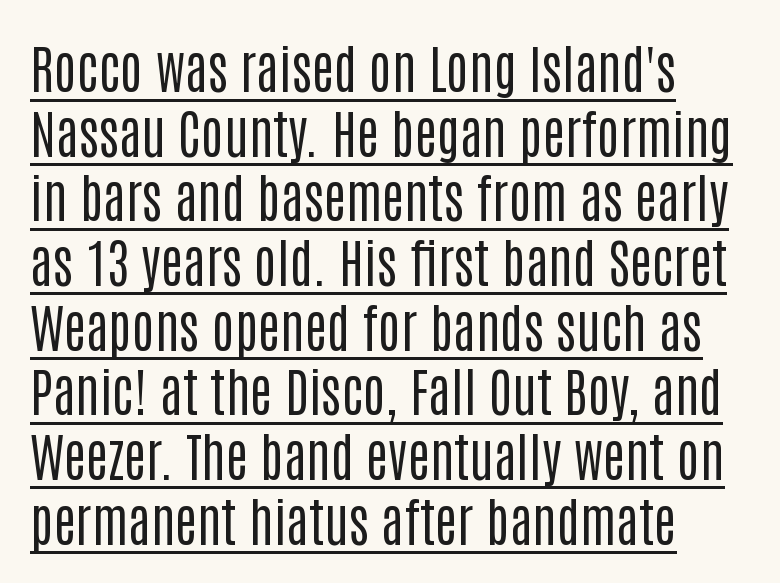
Stroke mass is kept to a normal reading level or below. Honestly, the letter spacing is just normal — you wouldn't notice it. Nothing sits at the stroke ends, so this counts as sans-serif. Nope, not italic — everything's standing straight.
